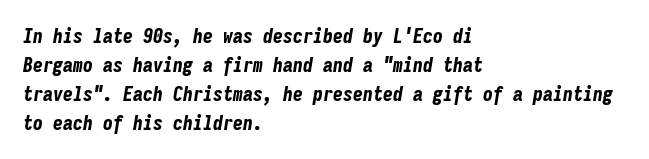
Casual observation: everything's shoved over to the left. Reading down the column, the eye jumps a familiar distance to each next line. Check under the words: just untouched page. Thick stems and heavy bowls — unmistakably bold. Emphasis-style slanted type is in use. How are the letters spaced? Ordinarily, with no added tracking.
